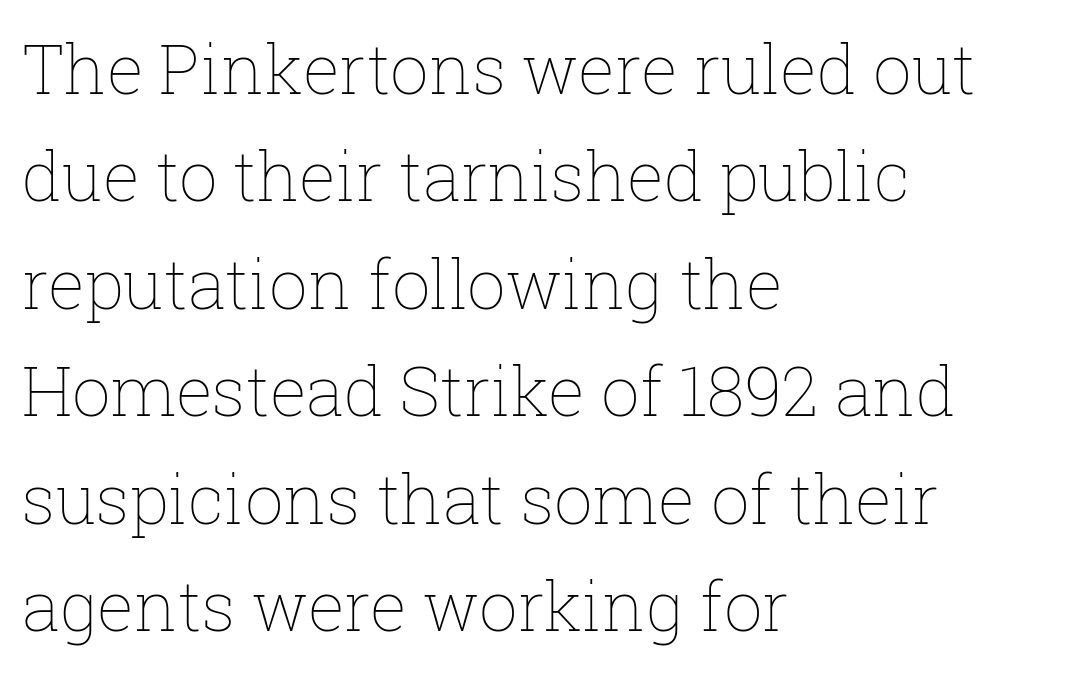
Q: Is the text bold? A: No.
Q: Is the text italic (slanted)? A: No, it is upright.
Q: Is the text underlined? A: No.
Q: How is the paragraph aligned? A: Left-aligned.
Q: Is the spacing between letters normal or unusually wide? A: Normal.
Q: Is the spacing between lines tight, normal or loose? A: Normal.
Q: Width (condensed, normal, or wide)? A: Normal.
Q: Stroke contrast? A: Low.
Q: x-height? A: Medium.
Q: Monospaced? A: No.
